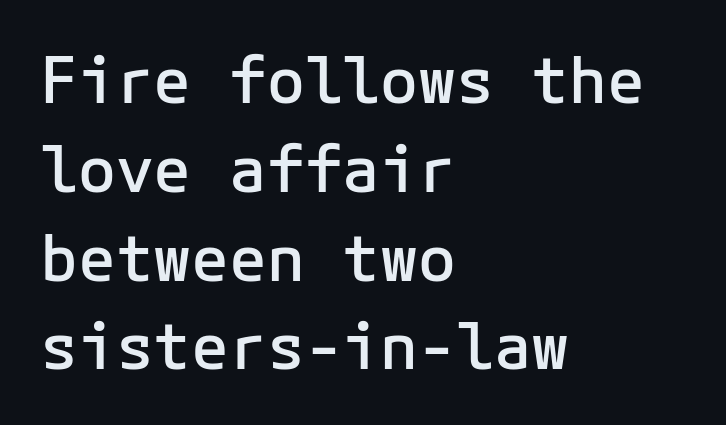
To sum up the face: it is a sans, with no serifs. Words float on clear page, feet unadorned. Line starts are locked; line ends wander. Notice the strokes are somewhat thickened but not fully heavy: this is a semibold.
